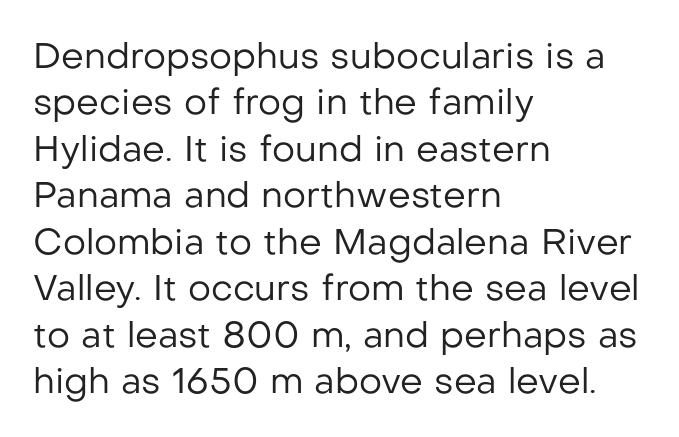
The letters advance in unequal steps, a hallmark of proportional type. A roman cut, with each character standing at attention. Nope, no serifs anywhere on these letters. Tracking here is standard; glyphs follow each other at the usual distance. The rendering uses a moderate line-height, typical for paragraphs. Stroke thickness stays within the range of a standard reading face or lighter.
